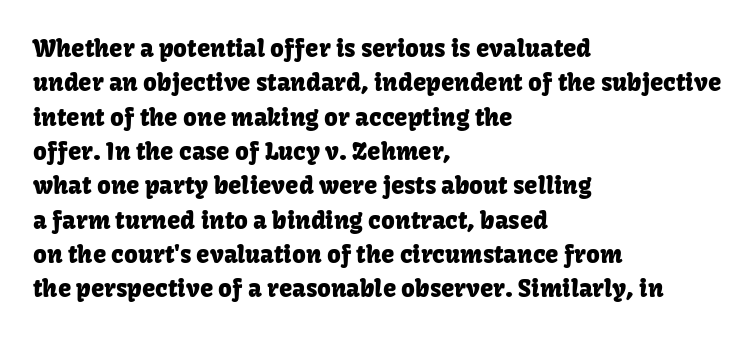
The image shows 24 px text type, upright; set left-aligned, normal line spacing (1.43x), normal letter spacing, not underlined.
